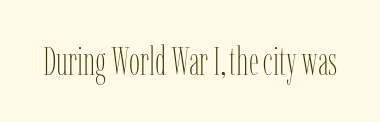
{"italic": "no", "bold": "no", "weight": "thin", "width": "condensed", "stroke_contrast": "low", "x_height": "medium", "monospaced": "no", "underline": "no", "letter_spacing": "normal", "letter_spacing_em": 0.0, "glyph_px": 39}
